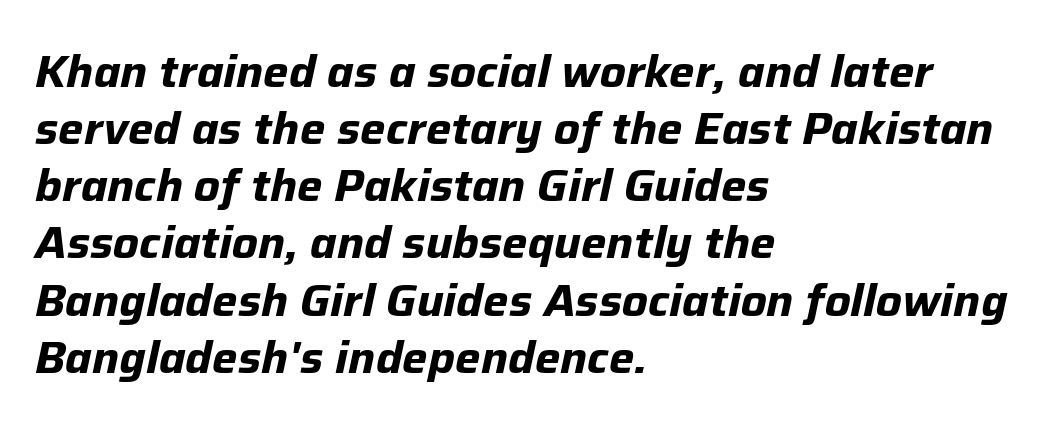
{"italic": "yes", "lean": "right", "slant_degrees": 12, "bold": "yes", "weight": "bold", "width": "normal", "stroke_contrast": "low", "x_height": "medium", "monospaced": "no", "underline": "no", "align": "left", "line_spacing": "normal", "line_spacing_ratio": 1.27, "letter_spacing": "normal", "letter_spacing_em": 0.0, "glyph_px": 45}
